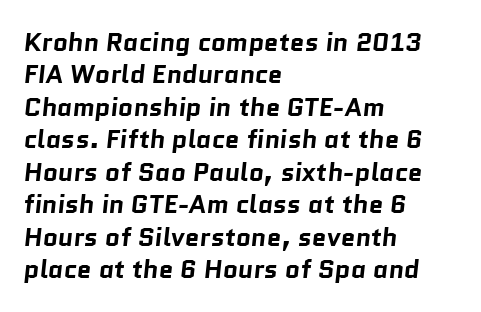
The image shows 26 px bold type; set left-aligned, normal line spacing (1.25x), normal letter spacing, not underlined.
